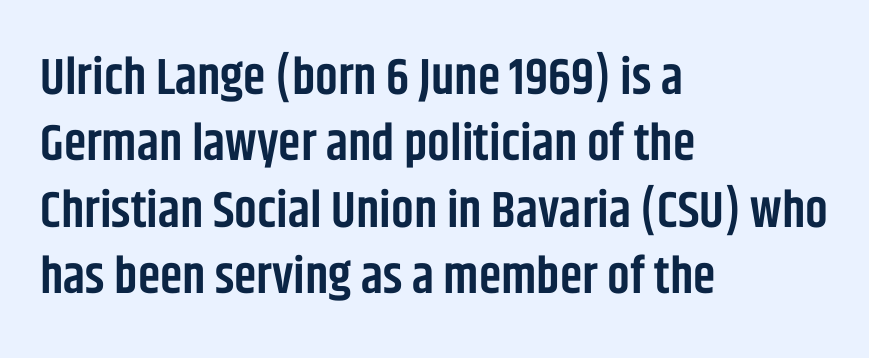
Q: Is the text bold? A: Semi-bold.
Q: Is the text italic (slanted)? A: No, it is upright.
Q: Is the typeface a serif or a sans-serif typeface? A: Sans-serif.
Q: Is the text underlined? A: No.
Q: How is the paragraph aligned? A: Left-aligned.
Q: Is the spacing between letters normal or unusually wide? A: Normal.
Q: Is the spacing between lines tight, normal or loose? A: Normal.
Q: Width (condensed, normal, or wide)? A: Condensed.
Q: Stroke contrast? A: Low.
Q: x-height? A: Large.
Q: Monospaced? A: No.
